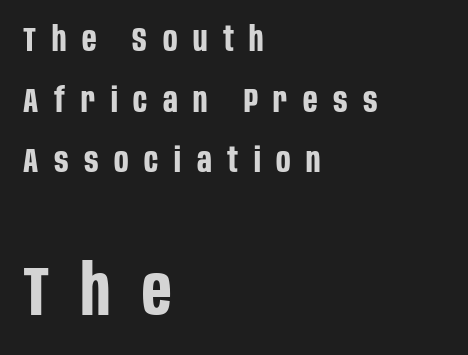
Compared with typical body copy, the letter spacing here is much looser. What kind of face is this? One without serifs — a sans. The typesetting leans heavy: a genuine bold. If you drew a ruler down the left edge, every line would touch it. Which chunk is bigger? The second one — the bottom block dwarfs the top.
